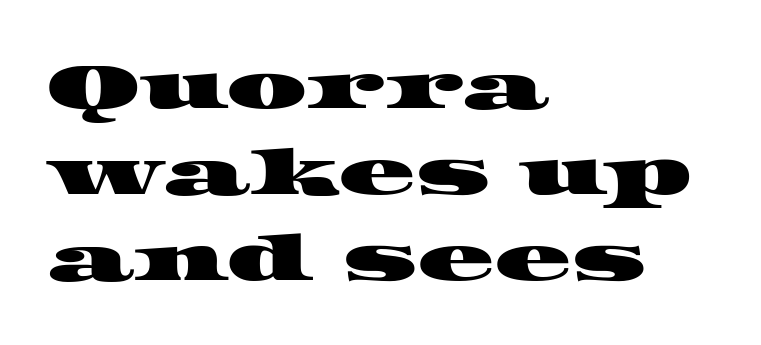
{"serif": "yes", "width": "wide", "stroke_contrast": "high", "x_height": "large", "monospaced": "no", "underline": "no", "align": "left", "line_spacing": "normal", "line_spacing_ratio": 1.34, "letter_spacing": "normal", "letter_spacing_em": 0.0, "glyph_px": 64}
